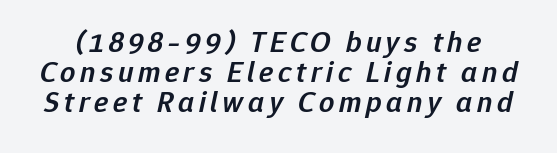
{"italic": "yes", "lean": "right", "slant_degrees": 12, "bold": "semi", "weight": "semibold", "width": "normal", "stroke_contrast": "low", "x_height": "medium", "monospaced": "no", "underline": "no", "line_spacing": "tight", "line_spacing_ratio": 1.0, "glyph_px": 30}
